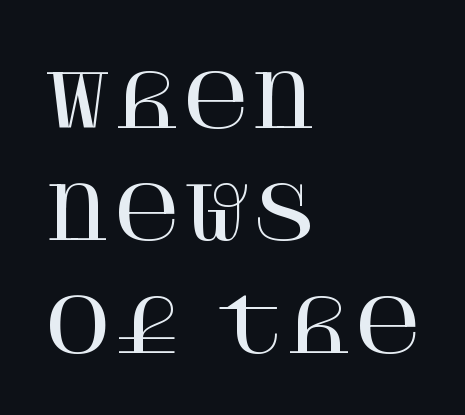
The image shows 74 px serif type, upright; set left-aligned, normal line spacing (1.52x), normal letter spacing, not underlined; high stroke contrast and a large x-height.
